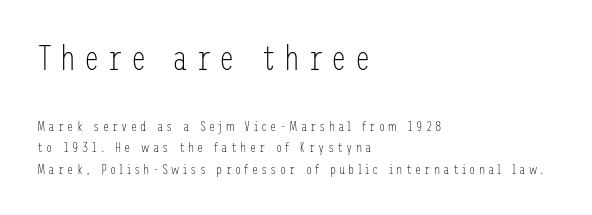
The image shows 35 px light, condensed sans-serif type, upright; set left-aligned, normal line spacing (1.52x), unusually wide letter spacing (+0.22 em), not underlined; the first (top) block is 2.5x larger; low stroke contrast and a medium x-height.
